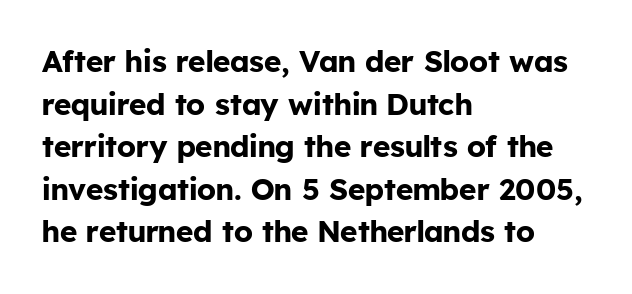
A dark, heavy texture on the line: the type is bold. Visually the block forms a straight wall on the left and a jagged coastline on the right. This rendering leaves character spacing at its baseline value. Think of a printed novel: that variable character pitch is what you see here. Rule under the text: the space is simply empty.
